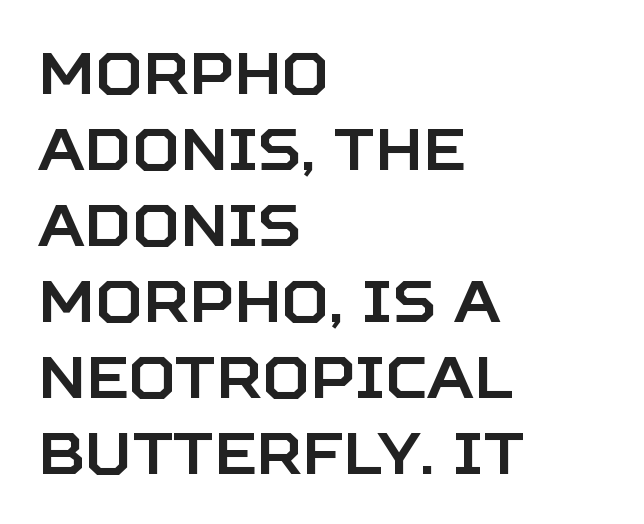
Q: Is the text italic (slanted)? A: No, it is upright.
Q: Is the typeface a serif or a sans-serif typeface? A: Sans-serif.
Q: Is the text underlined? A: No.
Q: How is the paragraph aligned? A: Left-aligned.
Q: Is the spacing between letters normal or unusually wide? A: Normal.
Q: Is the spacing between lines tight, normal or loose? A: Normal.
Q: Width (condensed, normal, or wide)? A: Normal.
Q: Stroke contrast? A: Low.
Q: x-height? A: Large.
Q: Monospaced? A: No.
